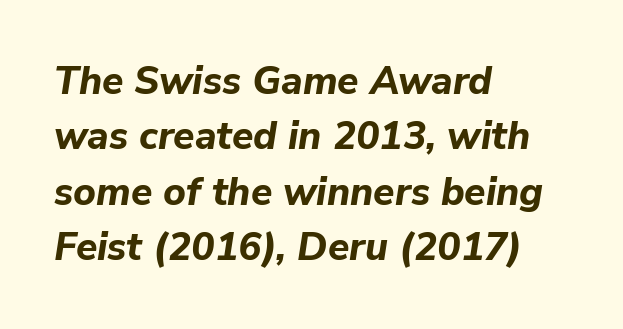
The image shows 39 px bold type, italic (leaning right); set left-aligned, normal line spacing (1.42x), normal letter spacing, not underlined; low stroke contrast and a medium x-height.
